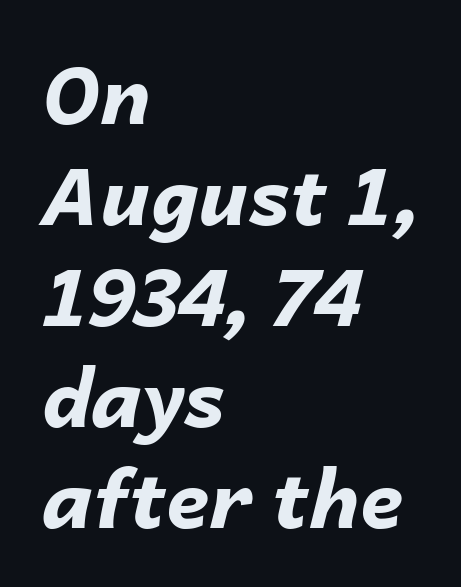
The image shows 79 px bold type, italic (leaning right); set left-aligned, normal line spacing (1.28x), normal letter spacing, not underlined; low stroke contrast and a medium x-height.
